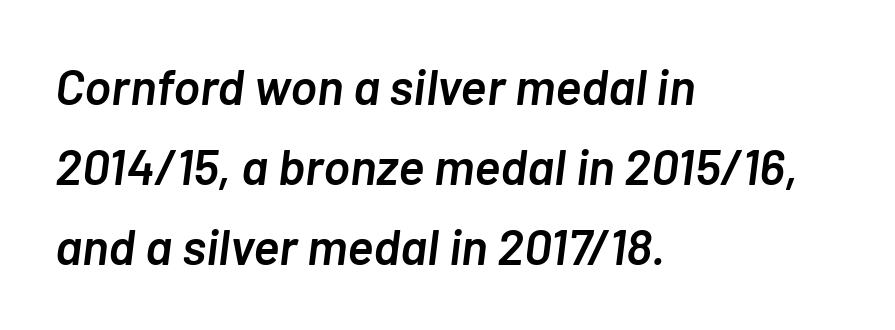
Q: Is the text bold? A: Semi-bold.
Q: Is the text italic (slanted)? A: Yes, it leans right by about 7 degrees.
Q: Is the text underlined? A: No.
Q: How is the paragraph aligned? A: Left-aligned.
Q: Is the spacing between letters normal or unusually wide? A: Normal.
Q: Is the spacing between lines tight, normal or loose? A: Normal.
Q: Width (condensed, normal, or wide)? A: Normal.
Q: Stroke contrast? A: Low.
Q: x-height? A: Medium.
Q: Monospaced? A: No.
